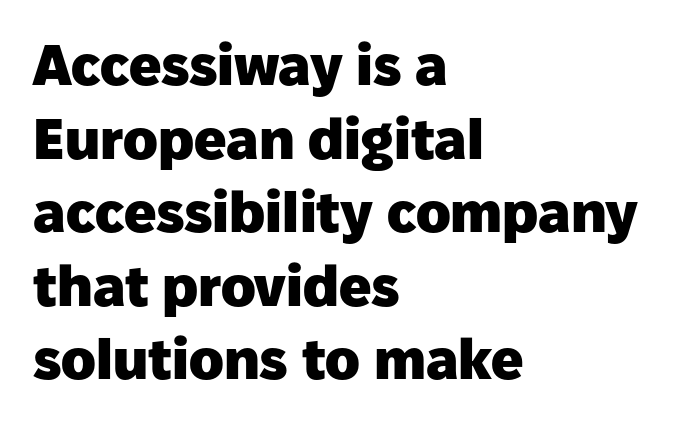
The image shows 57 px heavy sans-serif type, upright; set left-aligned, normal line spacing (1.29x), normal letter spacing, not underlined; low stroke contrast and a medium x-height.
